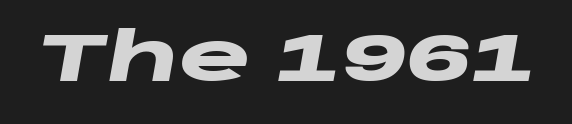
In terms of posture, this sample is oblique. Summary of weight: heavy, a full bold. Think of a printed novel: that variable character pitch is what you see here. Underlining? Definitely not there. Caption: standard tracking, unaltered.
